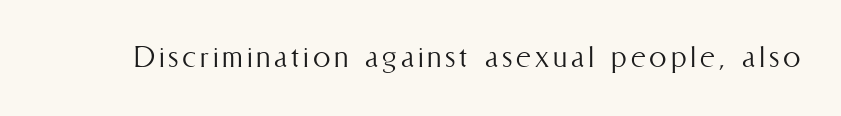
Vertical stems look standard width or narrower in stroke. Posture: upright roman. Check under the words: just untouched page. Varying glyph widths throughout — classic text-font behaviour.
